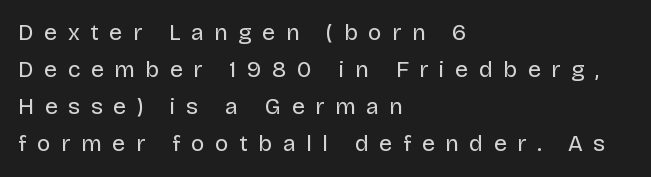
{"italic": "no", "bold": "no", "underline": "no", "align": "left", "line_spacing": "normal", "line_spacing_ratio": 1.61, "letter_spacing": "wide", "letter_spacing_em": 0.46, "glyph_px": 23}
